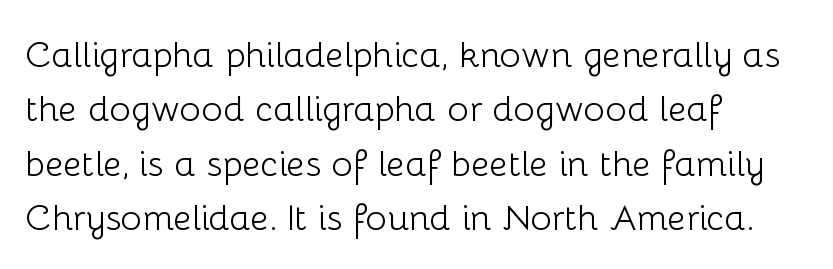
The space beneath each line is pristine and unruled. Interline gaps are of average width in this sample. The letters stand upright; this is a roman face. The passage is arranged the way most books set body copy — flush left.
